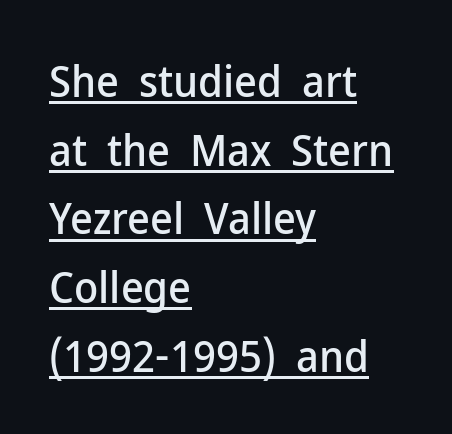
If you measured baseline to baseline, you'd find a middling distance. Compared with a centered layout, this one pins lines to the left instead. In terms of letterform style, serifs are entirely absent. This sample uses plain, unmodified letter spacing.
